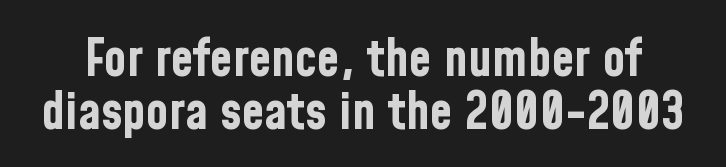
The face used here has the dense, thick strokes of a bold. The block of text is dense from top to bottom, with scant space between rows. Default kerning and tracking; the words read as compact shapes. These lines were composed using upright roman letters. Letterform terminals end flat and unadorned throughout the passage.
